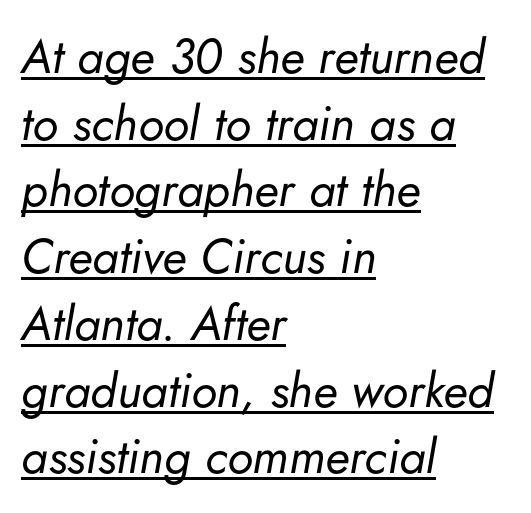
The image shows 48 px regular-weight type, italic (leaning right); set left-aligned, normal line spacing (1.39x), normal letter spacing, underlined; low stroke contrast and a small x-height.
